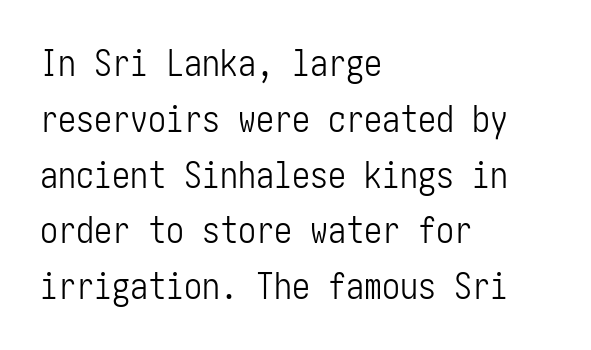
The image shows 36 px light, condensed sans-serif type, upright; set left-aligned, normal line spacing (1.55x), normal letter spacing, not underlined; low stroke contrast and a medium x-height.
